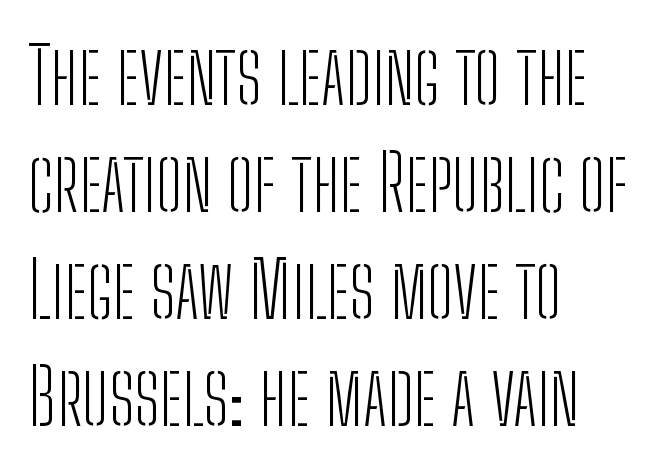
Letterform terminals end flat and unadorned throughout the passage. Beneath every word, the page is bare. Spacing between characters is what you'd get straight out of the box. Stems and bowls with no extra thickness — not bold.
